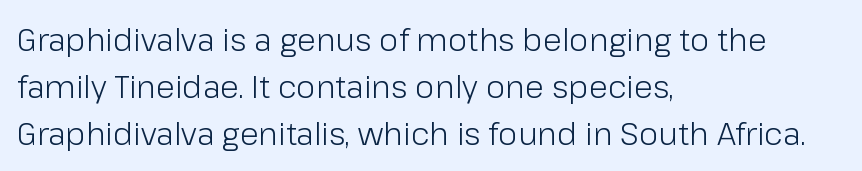
The image shows 31 px light sans-serif type, upright; set left-aligned, normal line spacing (1.51x), normal letter spacing, not underlined; low stroke contrast and a medium x-height.
